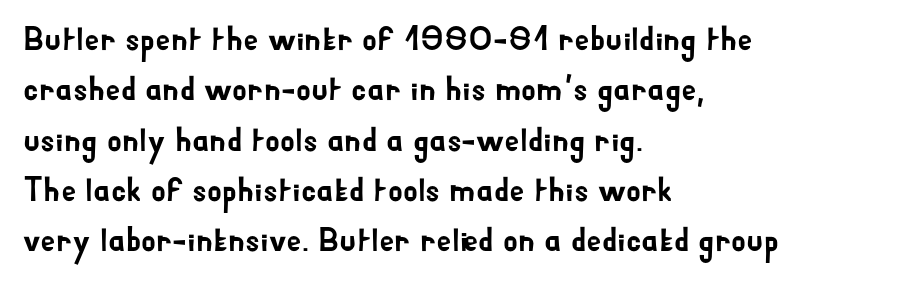
Here the glyphs are tracked normally, forming tight word shapes. Reading down the block, your eye returns to a fixed left position each line. Serif or sans? Sans — the stroke terminals are bare. Beneath every word, the page is bare.
